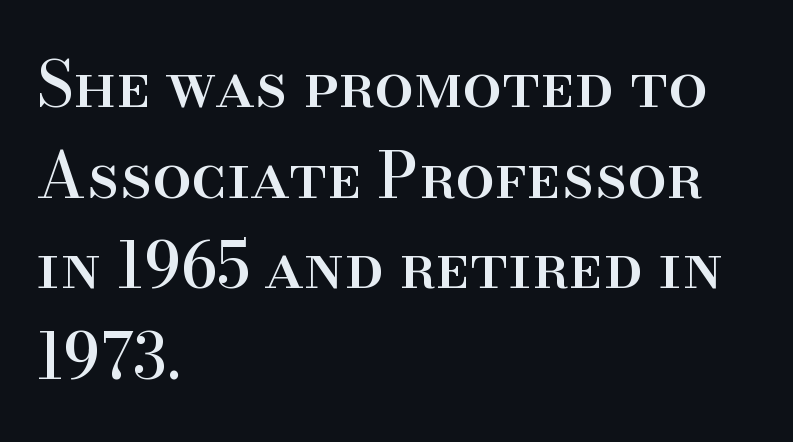
Looks like regular typesetting: each glyph gets only the width it needs. This sample keeps an unexceptional amount of space between lines. Italic: no, the glyphs are upright roman. Each word holds together tightly as a unit, with standard inter-letter gaps. The lines in this sample share a left origin and differ only in where they stop. A bare baseline throughout the passage.
